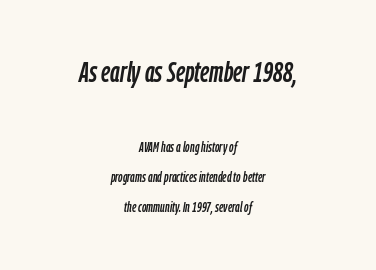
Look at the tracking — it's just the regular setting, nothing added. The letters advance in unequal steps, a hallmark of proportional type. The composition opens big and finishes small. These lines stack symmetrically, like a column narrowing and widening about its center. Descender tails drop into unmarked territory. The vertical gap from one line to the next is large.
